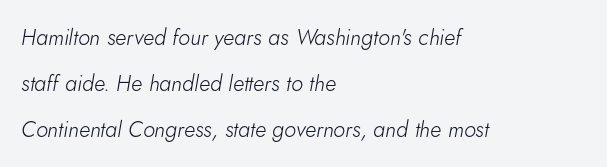
Q: Is the text bold? A: No.
Q: Is the text italic (slanted)? A: Yes, it leans right by about 5 degrees.
Q: Is the text underlined? A: No.
Q: How is the paragraph aligned? A: Left-aligned.
Q: Is the spacing between letters normal or unusually wide? A: Normal.
Q: Is the spacing between lines tight, normal or loose? A: Loose.
